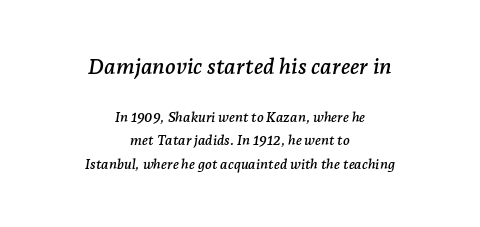
Q: Is the text italic (slanted)? A: Yes, it leans right by about 7 degrees.
Q: Is the text underlined? A: No.
Q: How is the paragraph aligned? A: Centered.
Q: Is the spacing between letters normal or unusually wide? A: Normal.
Q: Is the spacing between lines tight, normal or loose? A: Normal.
Q: Which block of text is set in a larger size, the first (top) or the second (bottom)? A: The first (top) one.
